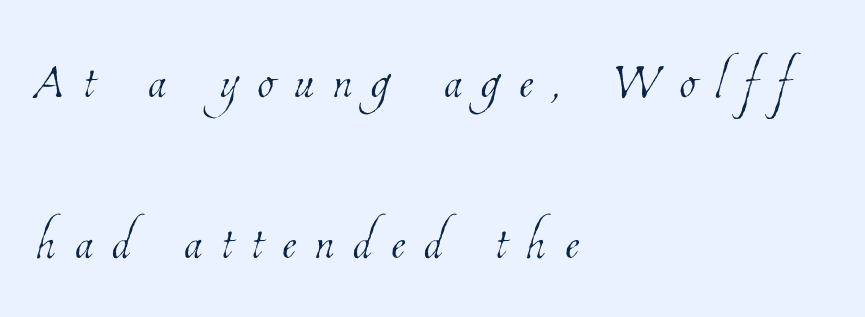
The strip under each line holds only bare page. The letters are spread apart with noticeably loose tracking. Leftover space on each line is placed entirely after the last word. Stroke mass is kept to a normal reading level or below.
